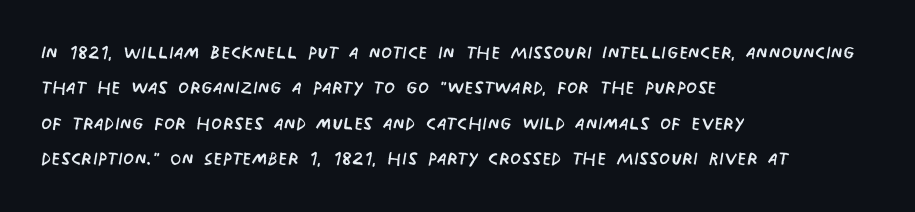
{"bold": "no", "underline": "no", "align": "left", "line_spacing": "normal", "line_spacing_ratio": 1.42, "letter_spacing": "normal", "letter_spacing_em": 0.0, "glyph_px": 25}
